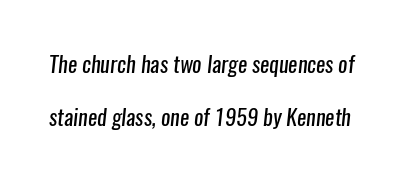
Beneath every word, the page is bare. Rows of type keep a wide berth in the vertical direction. How are the letters spaced? Ordinarily, with no added tracking. These glyphs show unthickened strokes, regular width or finer.
